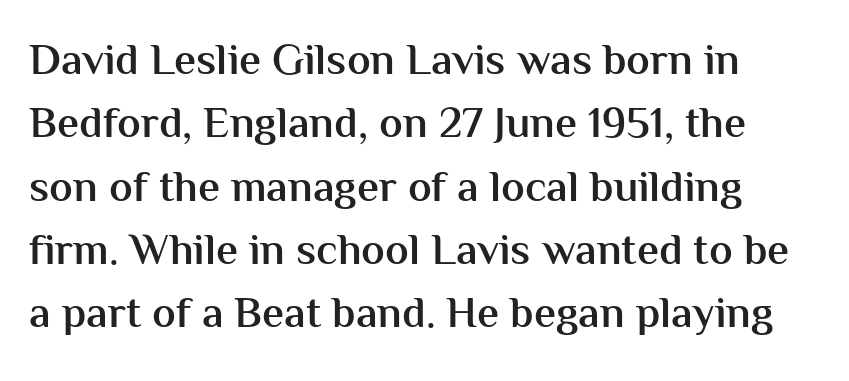
{"serif": "no", "italic": "no", "bold": "semi", "weight": "semibold", "width": "normal", "stroke_contrast": "medium", "x_height": "medium", "monospaced": "no", "underline": "no", "align": "left", "line_spacing": "normal", "line_spacing_ratio": 1.44, "letter_spacing": "normal", "letter_spacing_em": 0.0, "glyph_px": 44}
